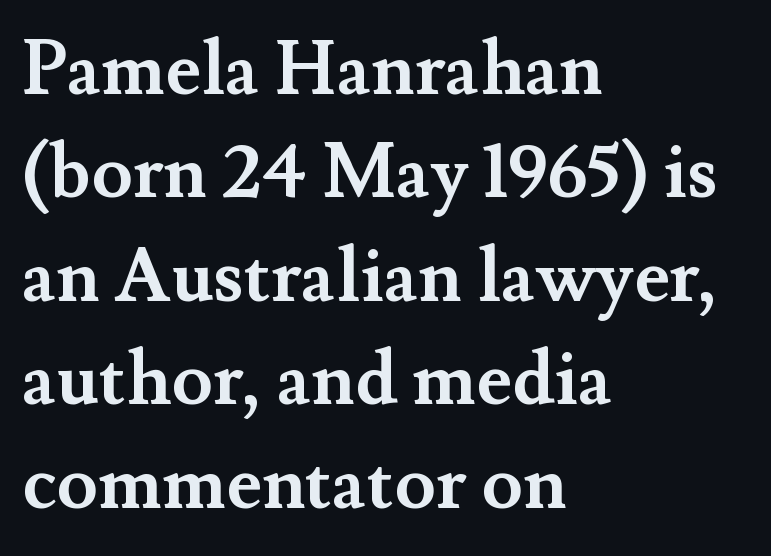
Pretty heavy lettering here — definitely bold. Regarding serifs, this sample has them. A typesetter would call this proportional, since set widths differ per character. This is the regular roman posture of the typeface. Honestly, there is no underline to notice here at all. Each word holds together tightly as a unit, with standard inter-letter gaps.
